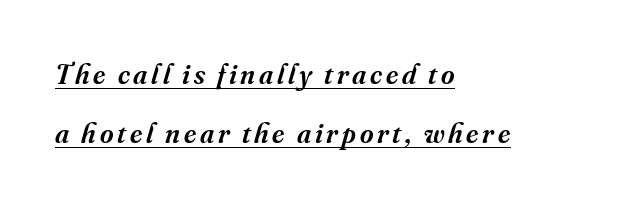
The image shows 29 px semibold serif type, italic (leaning right); set left-aligned, loose line spacing (2.03x), underlined; medium stroke contrast and a small x-height.
